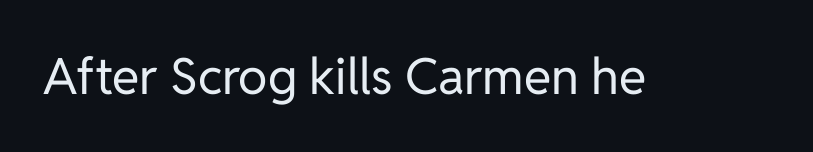
Regarding serifs, this sample does without them. Varying glyph widths throughout — classic text-font behaviour. Vertical stems look standard width or narrower in stroke. This rendering leaves character spacing at its baseline value. This is roman type, the default non-slanted kind.
